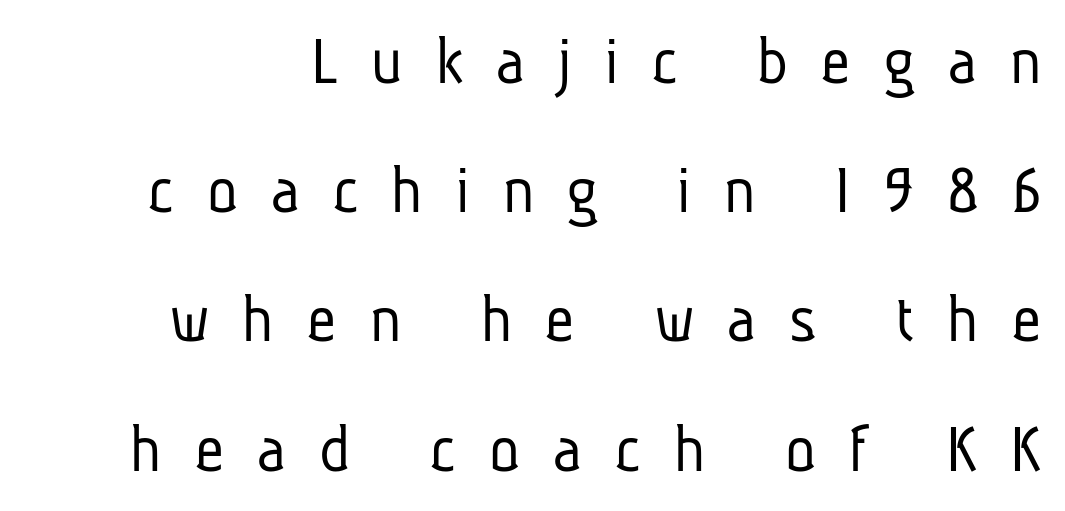
The image shows 71 px light, condensed sans-serif type; set line spacing 1.82x, unusually wide letter spacing (+0.47 em), not underlined; low stroke contrast and a medium x-height.
